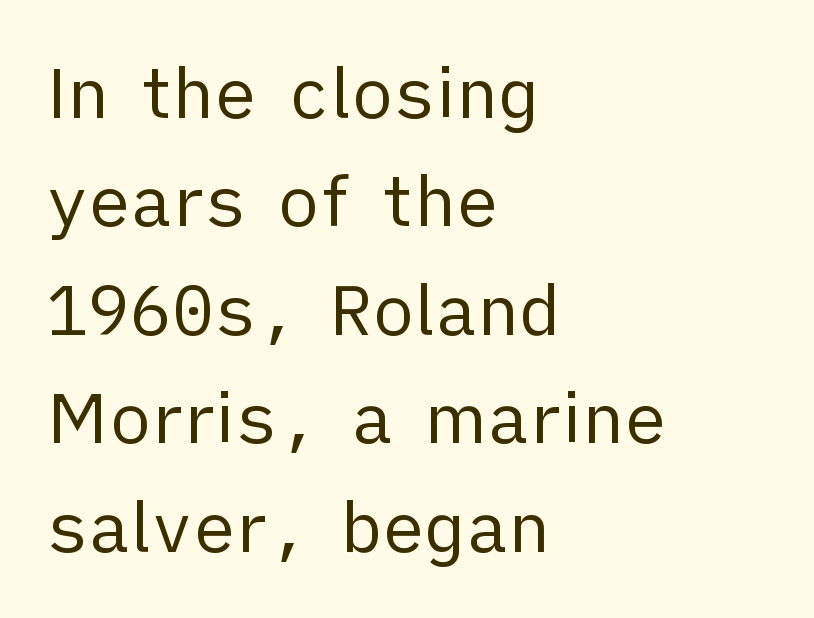
The image shows 70 px regular-weight sans-serif type, upright; set left-aligned, normal line spacing (1.55x), normal letter spacing, not underlined; low stroke contrast and a medium x-height.
